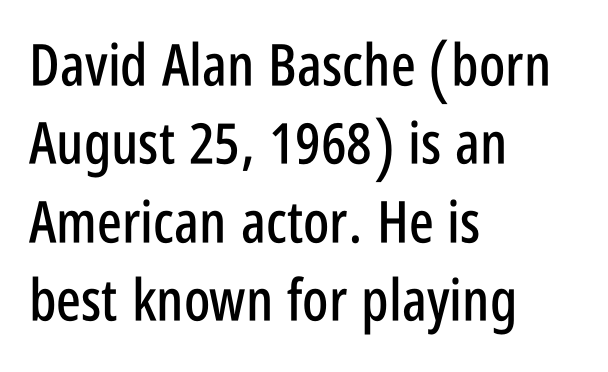
Stroke terminals: plain, sans-serif. Caption: multi-line text, flush left, ragged right. The face used here is proportionally spaced, like ordinary book or web type. Whoever set this chose a conventional vertical rhythm. Words appear dense and cohesive because spacing is normal. Unlike italic type, these characters show no tilt at all.
